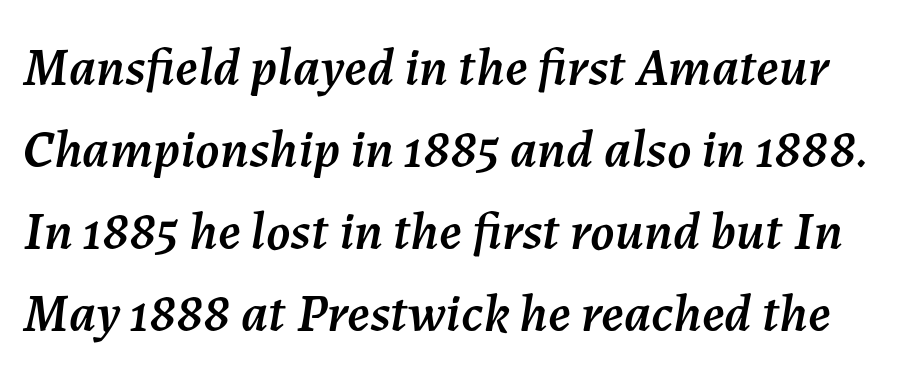
Q: Is the text italic (slanted)? A: Yes, it leans right by about 7 degrees.
Q: Is the text underlined? A: No.
Q: Is the spacing between letters normal or unusually wide? A: Normal.
Q: Is the spacing between lines tight, normal or loose? A: Normal.
Q: Width (condensed, normal, or wide)? A: Normal.
Q: Stroke contrast? A: Medium.
Q: x-height? A: Medium.
Q: Monospaced? A: No.
